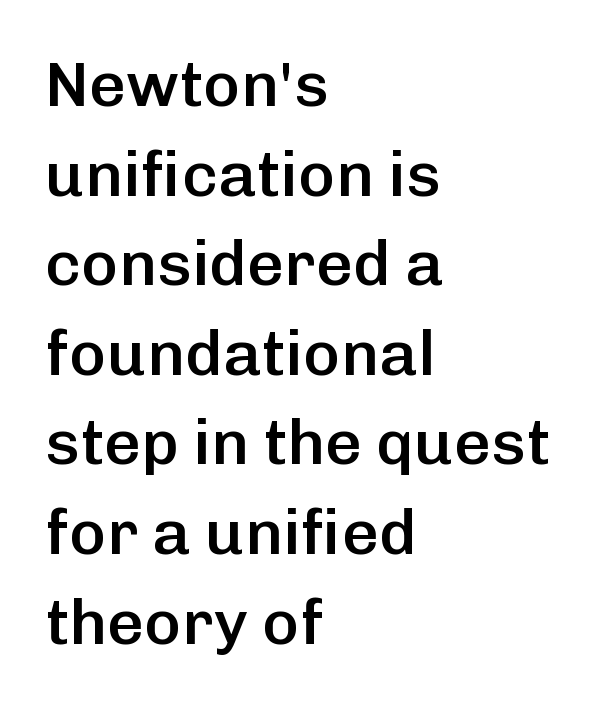
{"serif": "no", "italic": "no", "bold": "semi", "weight": "semibold", "width": "normal", "stroke_contrast": "low", "x_height": "medium", "monospaced": "no", "underline": "no", "align": "left", "line_spacing": "normal", "line_spacing_ratio": 1.4, "letter_spacing": "normal", "letter_spacing_em": 0.0, "glyph_px": 64}
